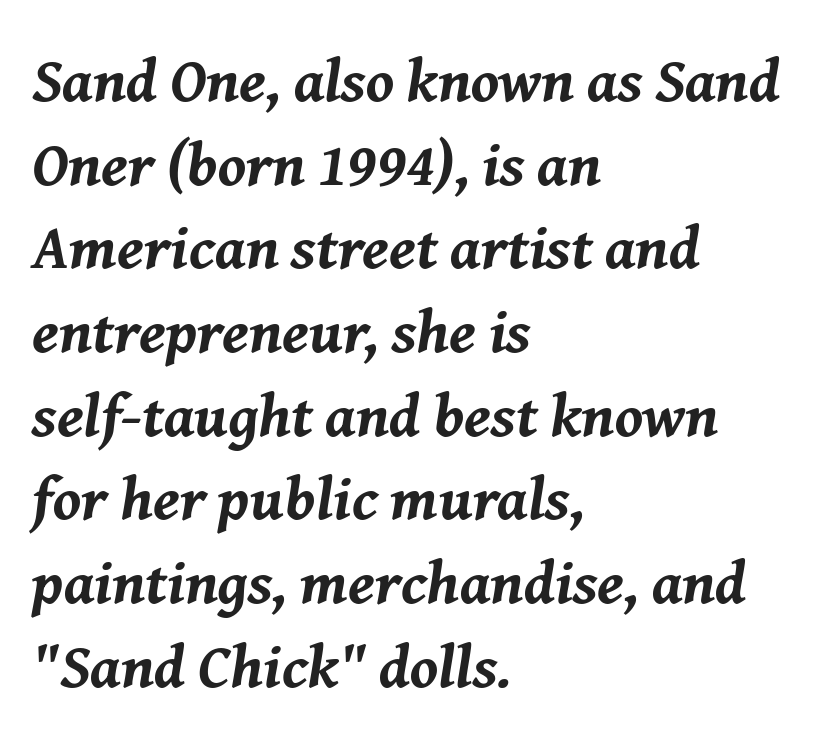
The image shows 62 px bold type, italic (leaning right); set left-aligned, normal line spacing (1.35x), normal letter spacing, not underlined; medium stroke contrast and a medium x-height.
